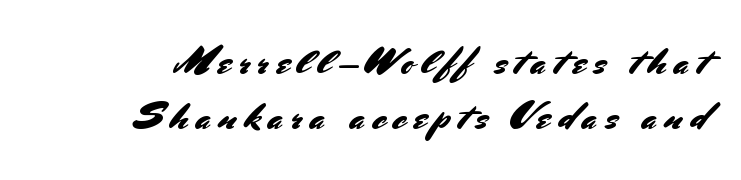
The specimen omits any rule beneath the text block's lines. Typographically, this falls in the sans-serif category. In terms of letterspacing, this is a distinctly airy, spread setting. The rendering uses natural spacing where letterforms have individual widths.
